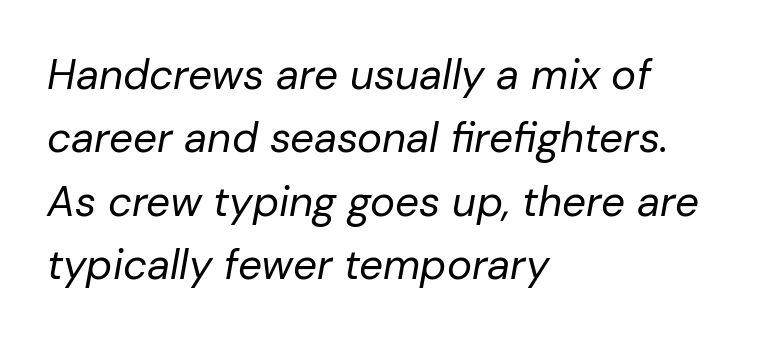
The image shows 42 px regular-weight type, italic (leaning right); set left-aligned, normal line spacing (1.51x), normal letter spacing, not underlined; low stroke contrast and a medium x-height.
